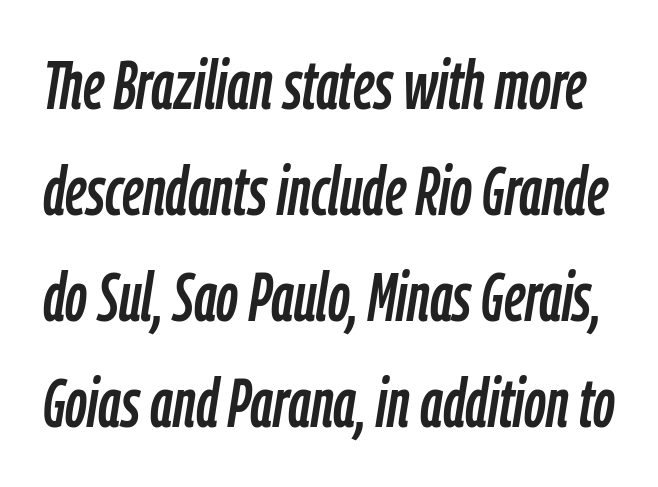
{"italic": "yes", "lean": "right", "slant_degrees": 9, "width": "condensed", "stroke_contrast": "low", "x_height": "medium", "monospaced": "no", "underline": "no", "line_spacing": "normal", "line_spacing_ratio": 1.56, "letter_spacing": "normal", "letter_spacing_em": 0.0, "glyph_px": 68}
